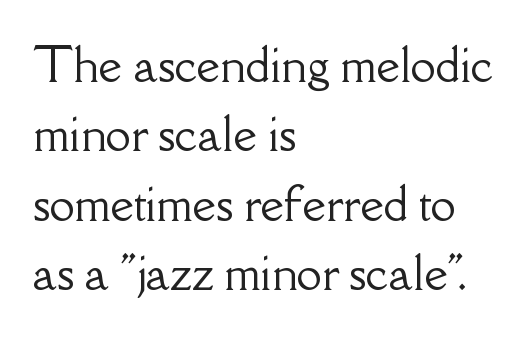
The image shows 45 px serif type, upright; set left-aligned, normal line spacing (1.54x), normal letter spacing, not underlined; low stroke contrast and a small x-height.
